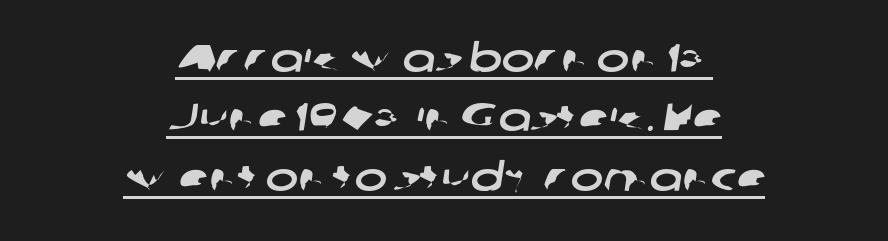
{"serif": "no", "width": "wide", "stroke_contrast": "low", "x_height": "medium", "monospaced": "no", "underline": "yes", "align": "center", "line_spacing": "normal", "line_spacing_ratio": 1.52, "letter_spacing": "normal", "letter_spacing_em": 0.0, "glyph_px": 39}
